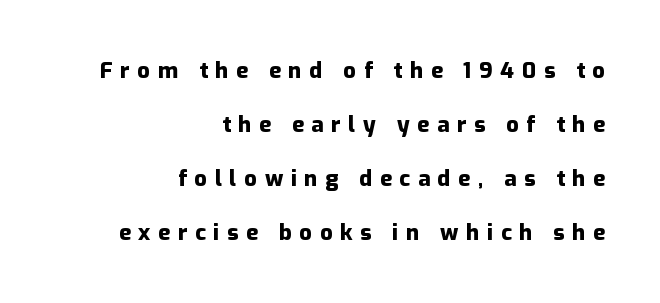
Q: Is the text bold? A: Yes.
Q: Is the text italic (slanted)? A: No, it is upright.
Q: Is the text underlined? A: No.
Q: How is the paragraph aligned? A: Right-aligned.
Q: Is the spacing between letters normal or unusually wide? A: Unusually wide.
Q: Is the spacing between lines tight, normal or loose? A: Loose.
